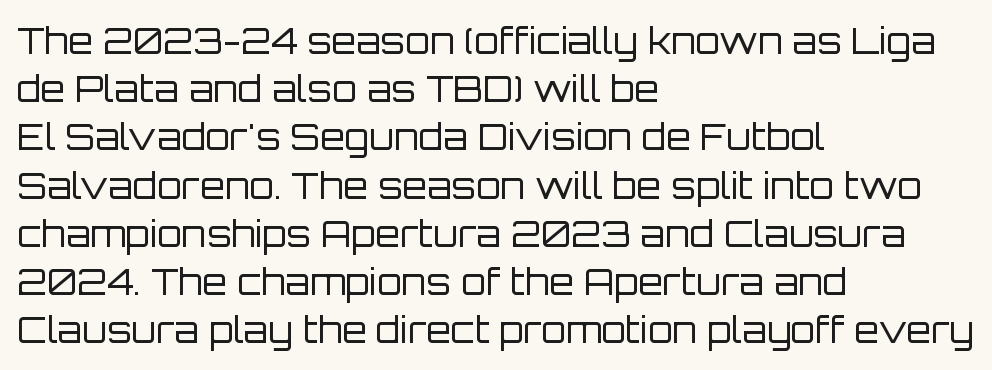
Q: Is the text bold? A: No.
Q: Is the text italic (slanted)? A: No, it is upright.
Q: Is the typeface a serif or a sans-serif typeface? A: Sans-serif.
Q: Is the text underlined? A: No.
Q: How is the paragraph aligned? A: Left-aligned.
Q: Is the spacing between letters normal or unusually wide? A: Normal.
Q: Is the spacing between lines tight, normal or loose? A: Normal.
Q: Width (condensed, normal, or wide)? A: Normal.
Q: Stroke contrast? A: Low.
Q: x-height? A: Large.
Q: Monospaced? A: No.
